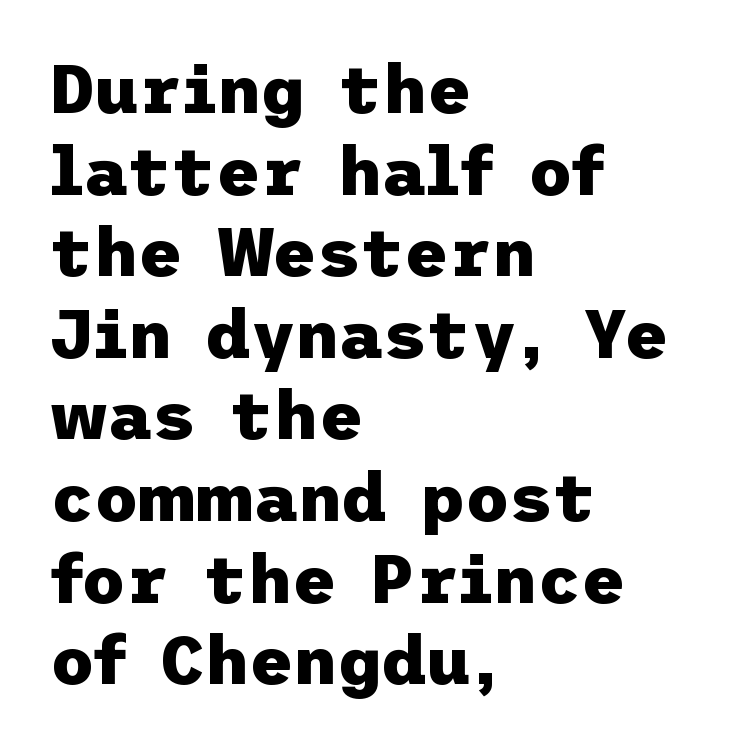
The image shows 68 px heavy sans-serif type, upright; set left-aligned, line spacing 1.2x, normal letter spacing, not underlined; low stroke contrast and a medium x-height.
